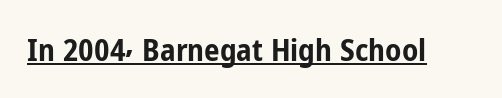
The image shows 31 px bold, condensed sans-serif type, upright; set normal letter spacing, underlined; low stroke contrast and a medium x-height.
